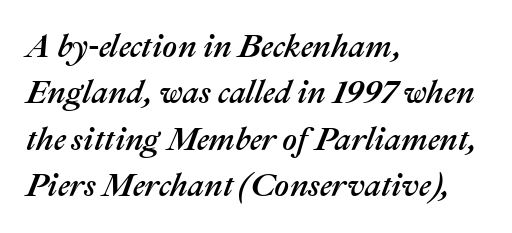
{"italic": "yes", "lean": "right", "slant_degrees": 22, "width": "normal", "stroke_contrast": "medium", "x_height": "medium", "monospaced": "no", "underline": "no", "align": "left", "line_spacing": "normal", "line_spacing_ratio": 1.45, "letter_spacing": "normal", "letter_spacing_em": 0.0, "glyph_px": 32}
